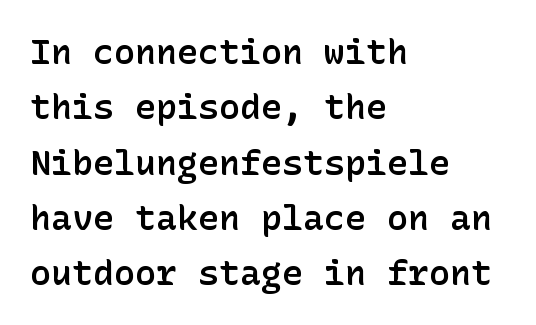
The image shows 35 px semibold sans-serif type, upright; set left-aligned, normal line spacing (1.58x), normal letter spacing, not underlined; low stroke contrast and a medium x-height.
